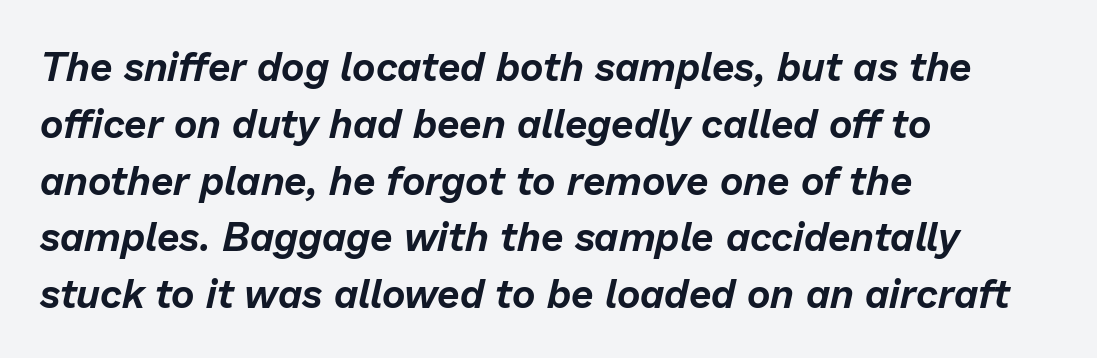
Q: Is the text italic (slanted)? A: Yes, it leans right by about 13 degrees.
Q: Is the text underlined? A: No.
Q: How is the paragraph aligned? A: Left-aligned.
Q: Is the spacing between letters normal or unusually wide? A: Normal.
Q: Is the spacing between lines tight, normal or loose? A: Normal.
Q: Width (condensed, normal, or wide)? A: Normal.
Q: Stroke contrast? A: Low.
Q: x-height? A: Medium.
Q: Monospaced? A: No.
